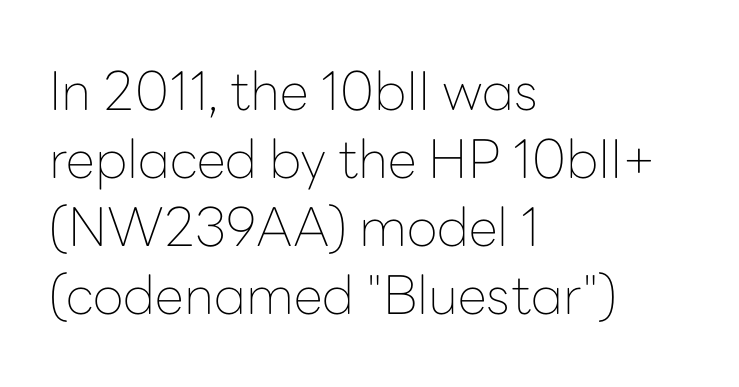
{"serif": "no", "italic": "no", "bold": "no", "weight": "thin", "width": "normal", "stroke_contrast": "low", "x_height": "medium", "monospaced": "no", "underline": "no", "align": "left", "line_spacing": "normal", "line_spacing_ratio": 1.28, "letter_spacing": "normal", "letter_spacing_em": 0.0, "glyph_px": 53}
